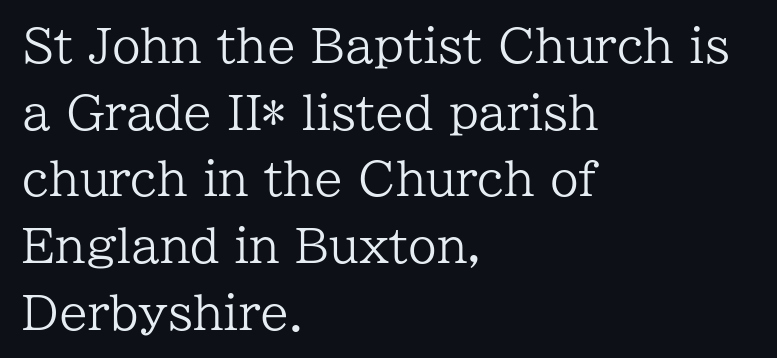
The image shows 46 px regular-weight serif type, upright; set left-aligned, normal line spacing (1.45x), normal letter spacing, not underlined; low stroke contrast and a medium x-height.
